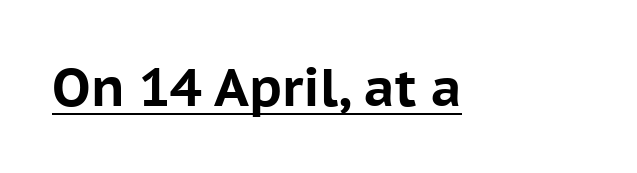
{"serif": "no", "italic": "no", "bold": "yes", "weight": "bold", "width": "normal", "stroke_contrast": "low", "x_height": "medium", "monospaced": "no", "underline": "yes", "letter_spacing": "normal", "letter_spacing_em": 0.0, "glyph_px": 53}
